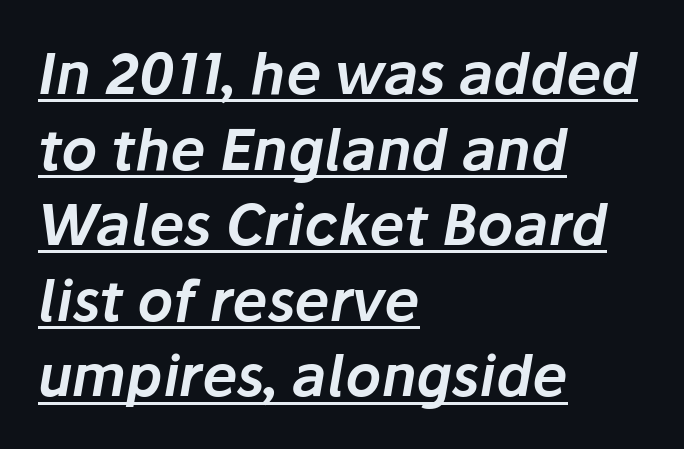
This sample has the flowing, uneven cadence of proportional lettering. Characters are canted at an angle relative to the baseline's perpendicular. Visually the block forms a straight wall on the left and a jagged coastline on the right. Glance below the letters and you will spot a drawn line.
